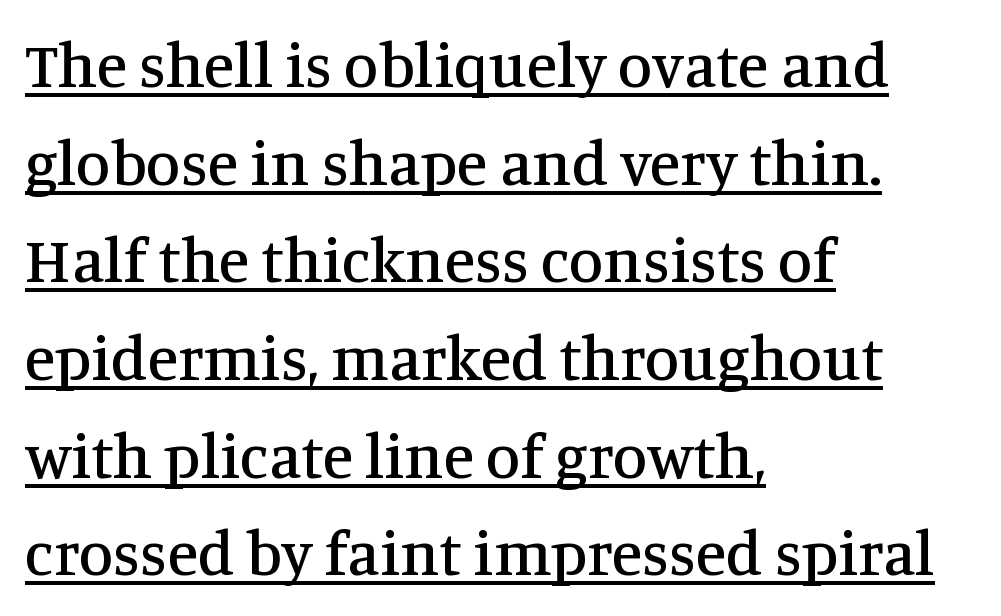
Short and long lines alike share a common starting point at left. Every character sits straight up, as roman type does. Check where the strokes stop: tiny serifs finish them off. Summary of vertical rhythm: regular, with standard interline spacing. This sample carries an underscore along the baseline area. These lines are rendered in a variable-pitch font.
